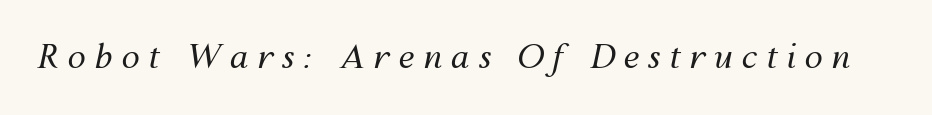
Q: Is the text bold? A: No.
Q: Is the text italic (slanted)? A: Yes, it leans right by about 12 degrees.
Q: Is the text underlined? A: No.
Q: Is the spacing between letters normal or unusually wide? A: Unusually wide.
Q: Width (condensed, normal, or wide)? A: Normal.
Q: Stroke contrast? A: Medium.
Q: x-height? A: Medium.
Q: Monospaced? A: No.
